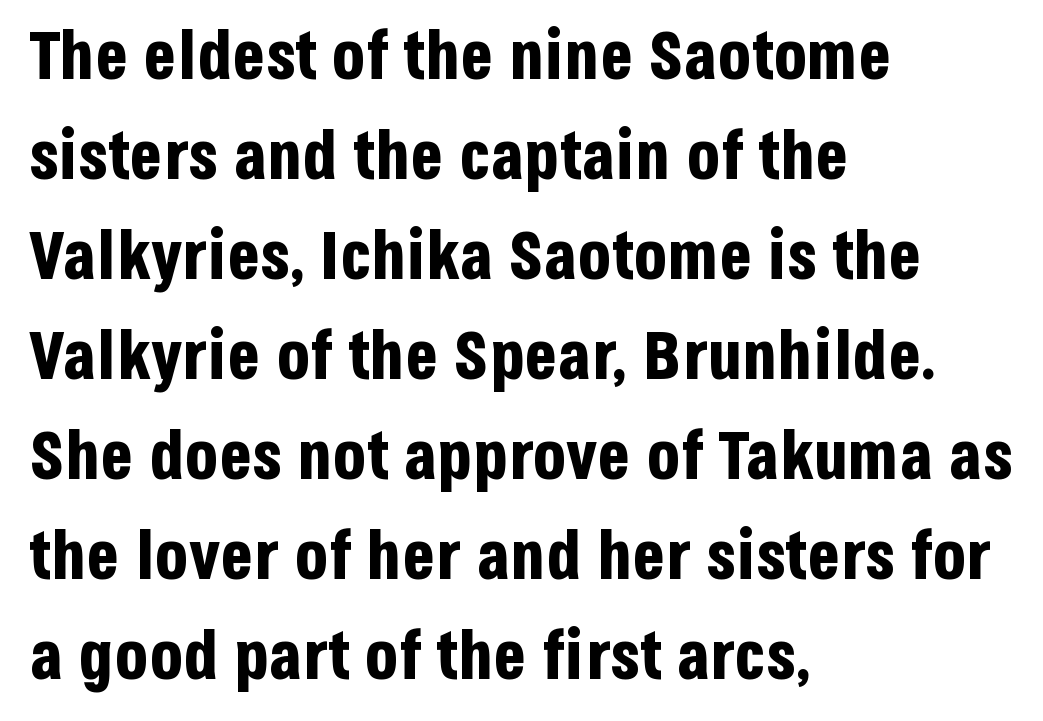
Characters follow at the spacing the type designer built in. Vertical strokes here are truly vertical. Serif or sans? Sans — the stroke terminals are bare. Successive baselines arrive at the customary interval.
